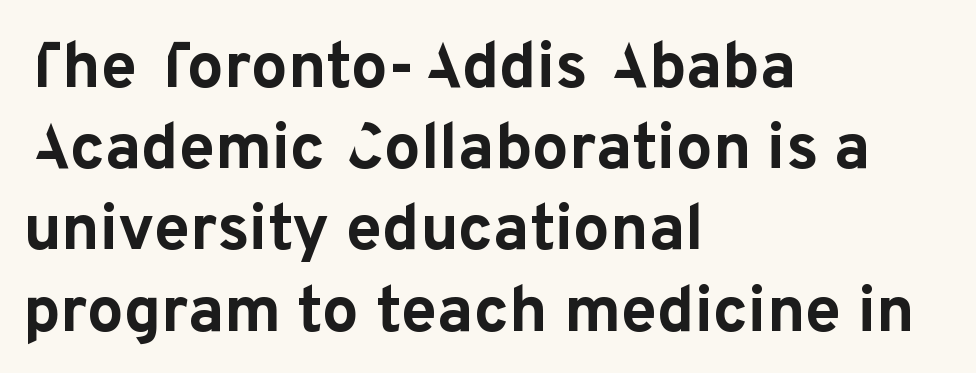
The image shows 65 px bold sans-serif type, upright; set left-aligned, normal line spacing (1.25x), normal letter spacing, not underlined; low stroke contrast and a medium x-height.
